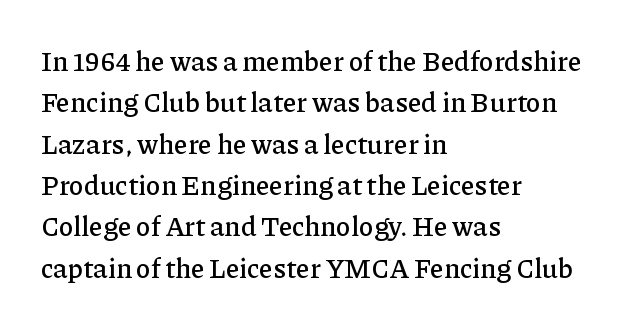
{"italic": "no", "underline": "no", "align": "left", "line_spacing": "normal", "line_spacing_ratio": 1.53, "letter_spacing": "normal", "letter_spacing_em": 0.0, "glyph_px": 27}
